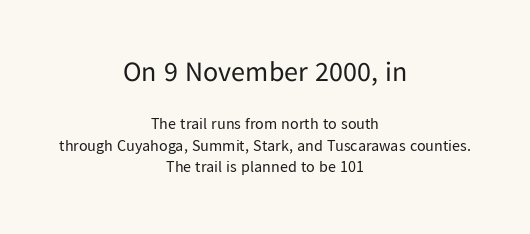
If you measured baseline to baseline, you'd find a middling distance. Note the varied advance widths — an 'i' is clearly narrower than an 'm'. Reading down the block, each line starts at a different indent, mirrored at its end. I'd call this a sans setting — the letters go barefoot. The strip under each line holds only bare page. No italicization has been applied; the sample stays upright.
